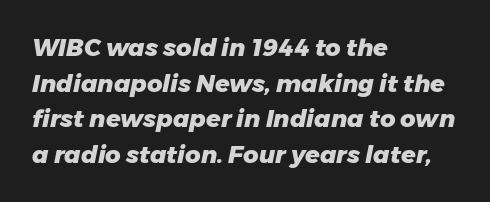
Q: Is the text bold? A: Yes.
Q: Is the text italic (slanted)? A: Yes, it leans right by about 11 degrees.
Q: Is the text underlined? A: No.
Q: How is the paragraph aligned? A: Left-aligned.
Q: Is the spacing between letters normal or unusually wide? A: Normal.
Q: Is the spacing between lines tight, normal or loose? A: Normal.
